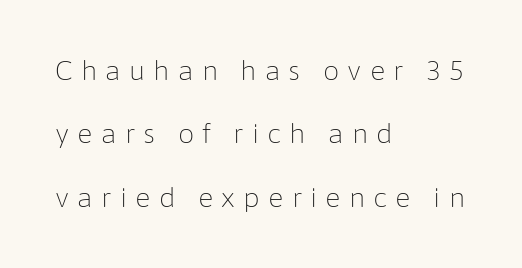
Letters rest on an invisible, unmarked baseline. Loosely led — the rows are spread out. These glyphs show unthickened strokes, regular width or finer. Quick note: not italic, upright. The letterforms stand isolated, each surrounded by extra space. Short and long lines alike share a common starting point at left.
